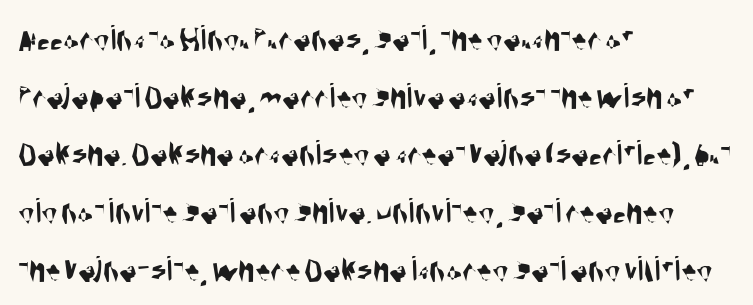
{"serif": "no", "width": "condensed", "stroke_contrast": "medium", "x_height": "large", "monospaced": "no", "underline": "no", "align": "left", "line_spacing": "normal", "line_spacing_ratio": 1.56, "letter_spacing": "normal", "letter_spacing_em": 0.0, "glyph_px": 37}
